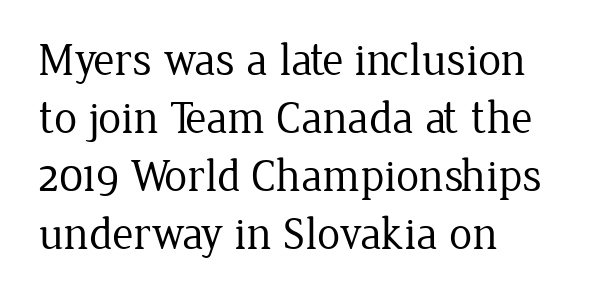
The space between consecutive lines is moderate. Posture: straight, roman, zero tilt. These glyphs show unthickened strokes, regular width or finer. The letters carry serifs — small finishing strokes at the ends of their stems. Is this a fixed-width face? No — the glyphs have proportional, varying widths. Descenders are the only things crossing below the line.
